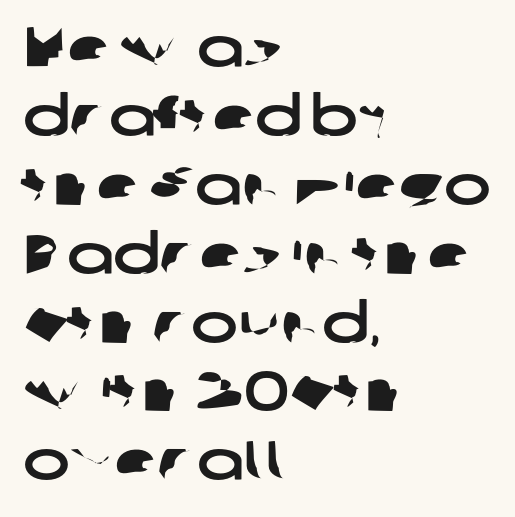
The image shows 56 px wide sans-serif type; set left-aligned, line spacing 1.23x, normal letter spacing, not underlined; low stroke contrast and a medium x-height.
